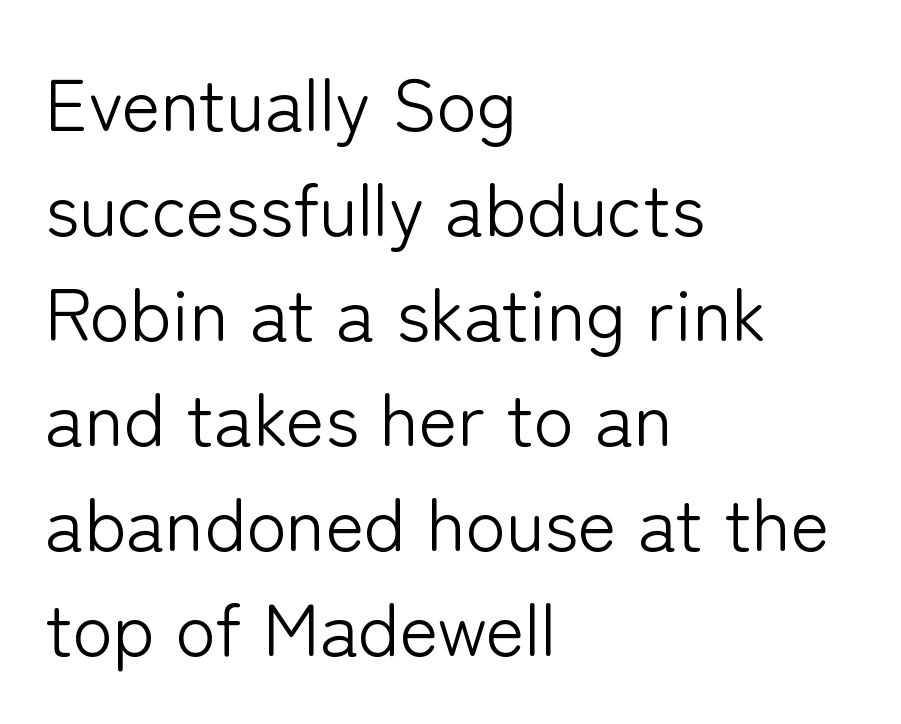
The image shows 74 px light sans-serif type, upright; set left-aligned, normal line spacing (1.42x), normal letter spacing, not underlined; low stroke contrast and a medium x-height.
